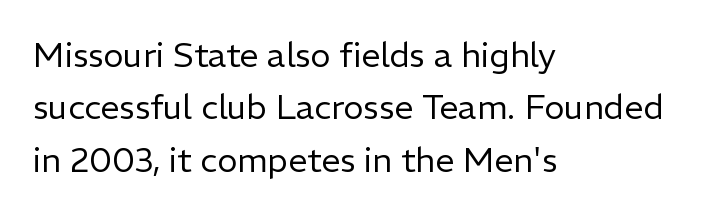
{"serif": "no", "italic": "no", "bold": "no", "weight": "regular", "width": "normal", "stroke_contrast": "low", "x_height": "medium", "monospaced": "no", "underline": "no", "align": "left", "line_spacing": "normal", "line_spacing_ratio": 1.54, "letter_spacing": "normal", "letter_spacing_em": 0.0, "glyph_px": 34}
